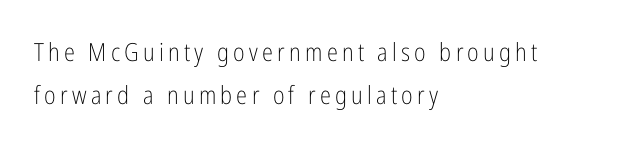
The image shows 25 px text type, upright; set left-aligned, line spacing 1.74x, not underlined.
